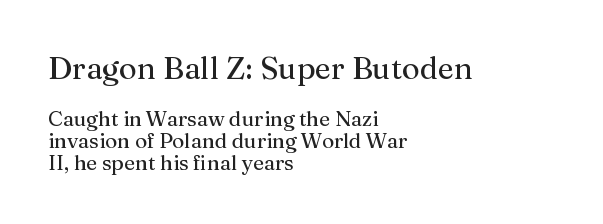
Q: Is the text bold? A: No.
Q: Is the text italic (slanted)? A: No, it is upright.
Q: Is the typeface a serif or a sans-serif typeface? A: Serif.
Q: Is the text underlined? A: No.
Q: How is the paragraph aligned? A: Left-aligned.
Q: Is the spacing between letters normal or unusually wide? A: Normal.
Q: Is the spacing between lines tight, normal or loose? A: Tight.
Q: Which block of text is set in a larger size, the first (top) or the second (bottom)? A: The first (top) one.
Q: Width (condensed, normal, or wide)? A: Normal.
Q: Stroke contrast? A: Medium.
Q: x-height? A: Medium.
Q: Monospaced? A: No.
